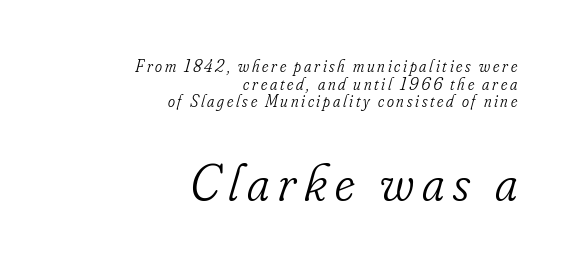
{"serif": "yes", "italic": "yes", "lean": "right", "slant_degrees": 16, "bold": "no", "weight": "light", "width": "condensed", "stroke_contrast": "low", "x_height": "small", "monospaced": "no", "underline": "no", "align": "right", "line_spacing": "tight", "line_spacing_ratio": 1.04, "larger_block": "second", "size_ratio": 3.06, "glyph_px": 52}
